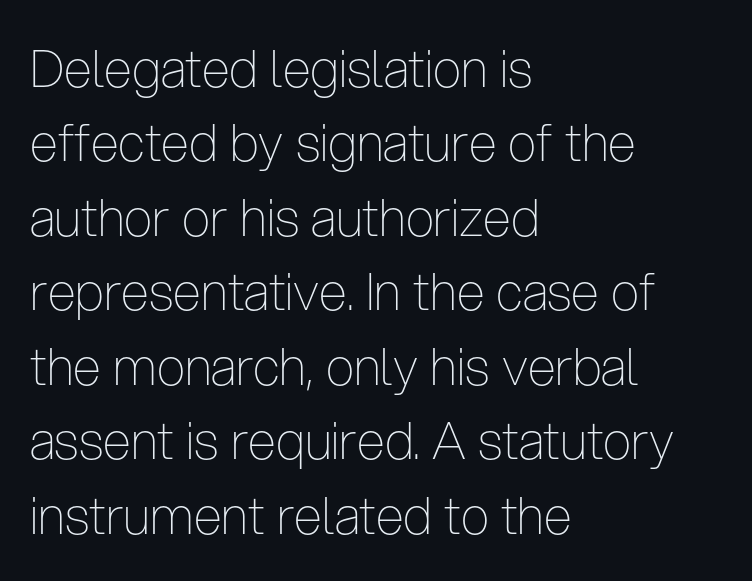
The image shows 51 px thin, condensed sans-serif type, upright; set left-aligned, normal line spacing (1.46x), normal letter spacing, not underlined; low stroke contrast and a medium x-height.
